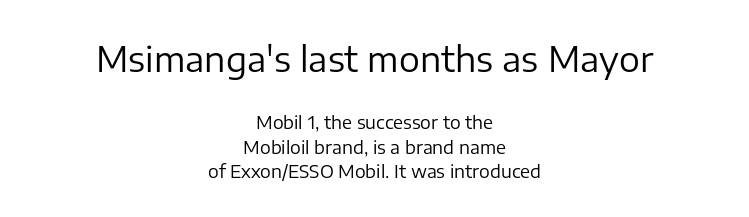
{"serif": "no", "italic": "no", "bold": "no", "weight": "regular", "width": "normal", "stroke_contrast": "low", "x_height": "medium", "monospaced": "no", "underline": "no", "align": "center", "line_spacing": "normal", "line_spacing_ratio": 1.35, "letter_spacing": "normal", "letter_spacing_em": 0.0, "larger_block": "first", "size_ratio": 1.94, "glyph_px": 35}
